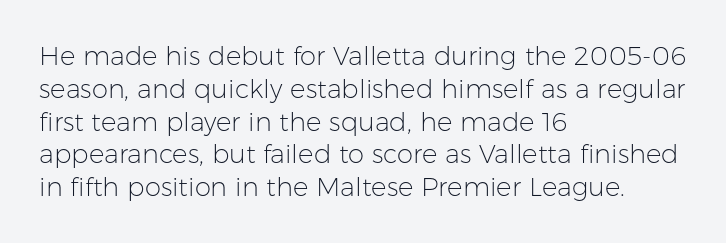
Check the space under the baseline: it is left empty. Posture: upright roman. Is the type heavy? It reads as light-to-regular instead. One-word summary of the alignment: left. The line-height multiplier appears to be the usual default.
